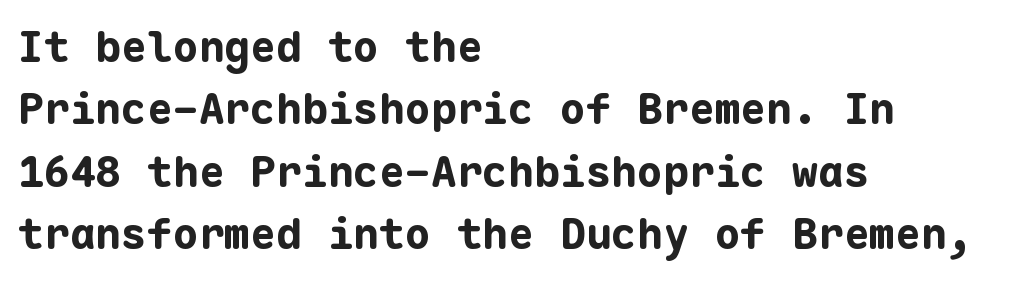
Q: Is the text bold? A: Yes.
Q: Is the text italic (slanted)? A: No, it is upright.
Q: Is the typeface a serif or a sans-serif typeface? A: Sans-serif.
Q: Is the text underlined? A: No.
Q: How is the paragraph aligned? A: Left-aligned.
Q: Is the spacing between letters normal or unusually wide? A: Normal.
Q: Is the spacing between lines tight, normal or loose? A: Normal.
Q: Width (condensed, normal, or wide)? A: Normal.
Q: Stroke contrast? A: Low.
Q: x-height? A: Medium.
Q: Monospaced? A: Yes.
